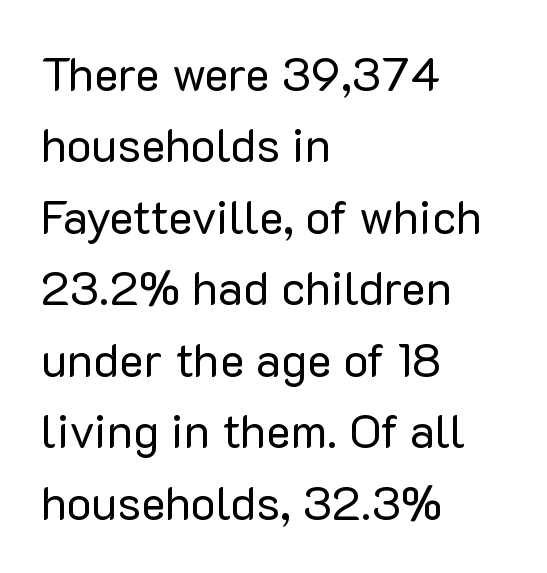
Q: Is the text bold? A: No.
Q: Is the text italic (slanted)? A: No, it is upright.
Q: Is the typeface a serif or a sans-serif typeface? A: Sans-serif.
Q: Is the text underlined? A: No.
Q: How is the paragraph aligned? A: Left-aligned.
Q: Is the spacing between letters normal or unusually wide? A: Normal.
Q: Is the spacing between lines tight, normal or loose? A: Normal.
Q: Width (condensed, normal, or wide)? A: Normal.
Q: Stroke contrast? A: Low.
Q: x-height? A: Medium.
Q: Monospaced? A: No.
